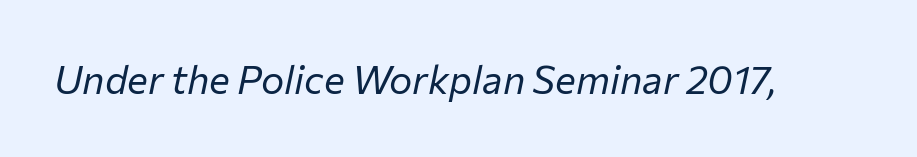
The image shows 39 px regular-weight type, italic (leaning right); set normal letter spacing, not underlined; low stroke contrast and a medium x-height.
